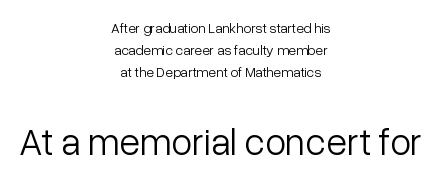
Q: Is the text bold? A: No.
Q: Is the text italic (slanted)? A: No, it is upright.
Q: Is the typeface a serif or a sans-serif typeface? A: Sans-serif.
Q: Is the text underlined? A: No.
Q: How is the paragraph aligned? A: Centered.
Q: Is the spacing between letters normal or unusually wide? A: Normal.
Q: Is the spacing between lines tight, normal or loose? A: Normal.
Q: Which block of text is set in a larger size, the first (top) or the second (bottom)? A: The second (bottom) one.
Q: Width (condensed, normal, or wide)? A: Normal.
Q: Stroke contrast? A: Low.
Q: x-height? A: Medium.
Q: Monospaced? A: No.
